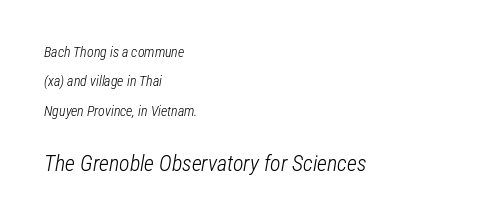
Honestly, the rows look like they've been pulled way apart. A clean baseline with only descenders dipping below it. Yep, that's italic — everything's leaning. Tracking here is standard; glyphs follow each other at the usual distance. No extra ink here — the face is not bold.
